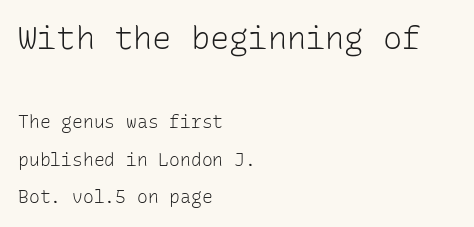
The image shows 32 px light sans-serif type, upright, monospaced; set left-aligned, loose line spacing (2.08x), normal letter spacing, not underlined; the first (top) block is 1.78x larger; low stroke contrast and a medium x-height.
